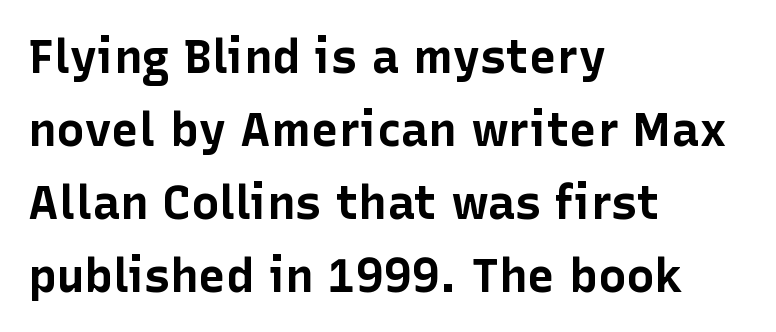
Q: Is the text bold? A: Yes.
Q: Is the text italic (slanted)? A: No, it is upright.
Q: Is the typeface a serif or a sans-serif typeface? A: Sans-serif.
Q: Is the text underlined? A: No.
Q: How is the paragraph aligned? A: Left-aligned.
Q: Is the spacing between letters normal or unusually wide? A: Normal.
Q: Is the spacing between lines tight, normal or loose? A: Normal.
Q: Width (condensed, normal, or wide)? A: Normal.
Q: Stroke contrast? A: Low.
Q: x-height? A: Medium.
Q: Monospaced? A: No.
